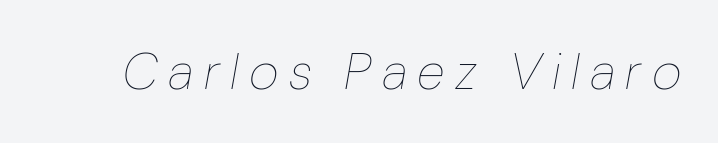
Every character sits at an angle, as italics do. Underline: absent. Tracking here is generous; glyphs stand well apart from one another. Heaviness? Minimal to ordinary, like unemphasized prose. Here the designer chose a conventional face with non-uniform glyph widths.
